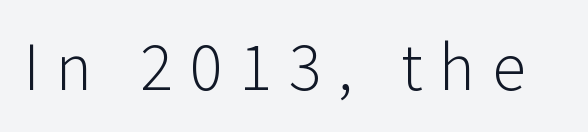
The image shows 68 px light sans-serif type, upright; set unusually wide letter spacing (+0.25 em), not underlined; low stroke contrast and a medium x-height.
